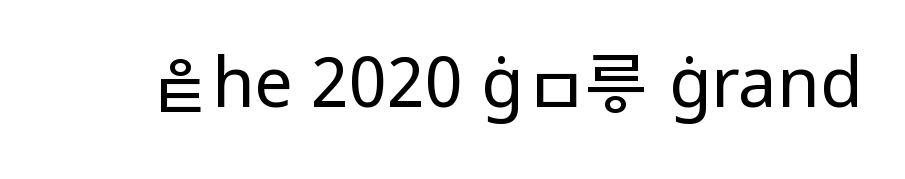
Q: Is the text bold? A: No.
Q: Is the text italic (slanted)? A: No, it is upright.
Q: Is the typeface a serif or a sans-serif typeface? A: Sans-serif.
Q: Is the text underlined? A: No.
Q: Is the spacing between letters normal or unusually wide? A: Normal.
Q: Width (condensed, normal, or wide)? A: Normal.
Q: Stroke contrast? A: Low.
Q: x-height? A: Medium.
Q: Monospaced? A: No.
